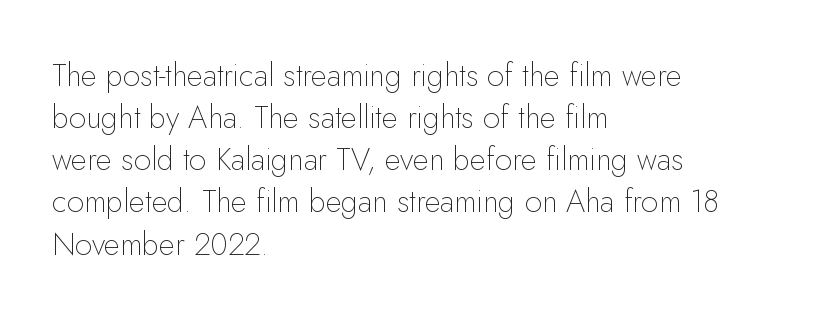
{"serif": "no", "italic": "no", "bold": "no", "weight": "thin", "width": "normal", "stroke_contrast": "low", "x_height": "small", "monospaced": "no", "underline": "no", "align": "left", "line_spacing": "normal", "line_spacing_ratio": 1.36, "letter_spacing": "normal", "letter_spacing_em": 0.0, "glyph_px": 31}
